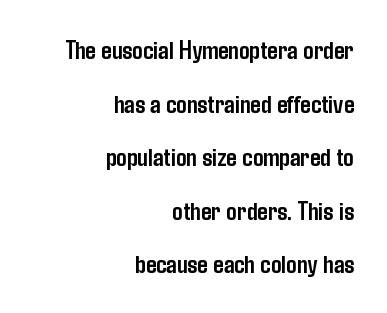
Q: Is the text bold? A: Yes.
Q: Is the text italic (slanted)? A: No, it is upright.
Q: Is the text underlined? A: No.
Q: How is the paragraph aligned? A: Right-aligned.
Q: Is the spacing between letters normal or unusually wide? A: Normal.
Q: Is the spacing between lines tight, normal or loose? A: Loose.
